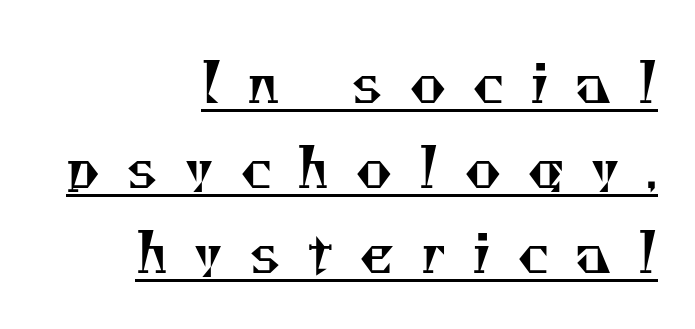
The image shows 56 px regular-weight serif type; set right-aligned, normal line spacing (1.52x), unusually wide letter spacing (+0.46 em), underlined; medium stroke contrast and a small x-height.
